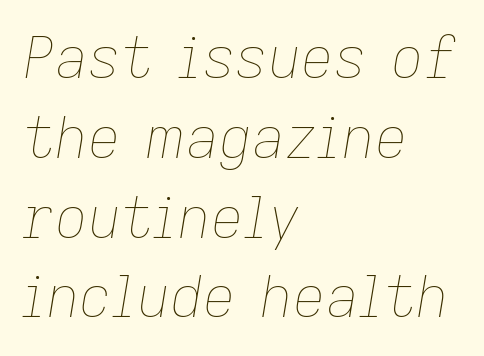
Q: Is the text bold? A: No.
Q: Is the text italic (slanted)? A: Yes, it leans right by about 9 degrees.
Q: Is the text underlined? A: No.
Q: How is the paragraph aligned? A: Left-aligned.
Q: Is the spacing between letters normal or unusually wide? A: Normal.
Q: Is the spacing between lines tight, normal or loose? A: Normal.
Q: Width (condensed, normal, or wide)? A: Normal.
Q: Stroke contrast? A: Low.
Q: x-height? A: Medium.
Q: Monospaced? A: No.
